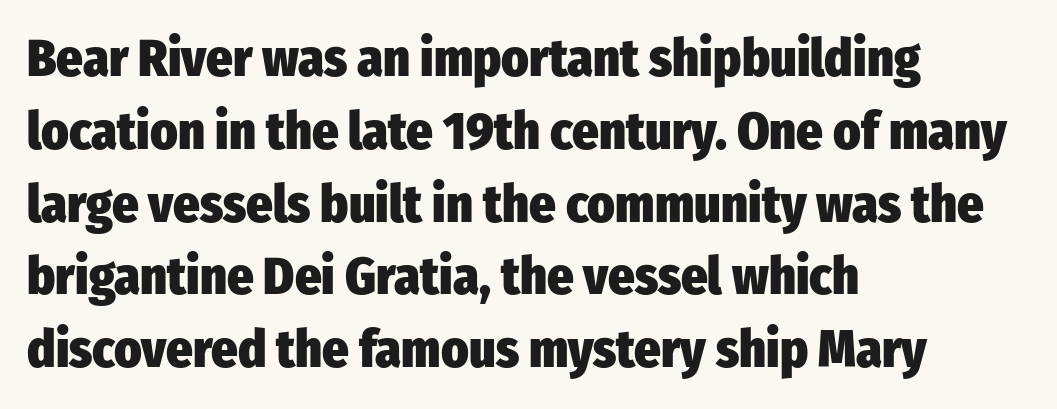
Q: Is the text bold? A: Yes.
Q: Is the text italic (slanted)? A: No, it is upright.
Q: Is the typeface a serif or a sans-serif typeface? A: Sans-serif.
Q: Is the text underlined? A: No.
Q: How is the paragraph aligned? A: Left-aligned.
Q: Is the spacing between letters normal or unusually wide? A: Normal.
Q: Is the spacing between lines tight, normal or loose? A: Normal.
Q: Width (condensed, normal, or wide)? A: Condensed.
Q: Stroke contrast? A: Low.
Q: x-height? A: Medium.
Q: Monospaced? A: No.
